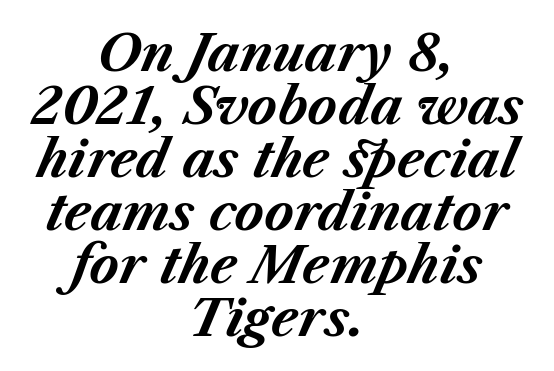
The image shows 50 px bold type, italic (leaning right); set centered, tight line spacing (1.06x), normal letter spacing, not underlined; medium stroke contrast and a medium x-height.
